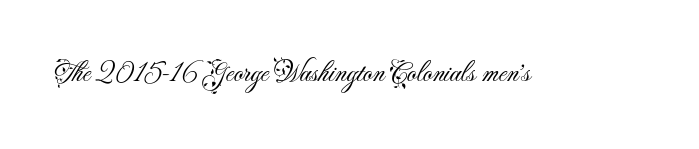
Q: Is the text bold? A: No.
Q: Is the text italic (slanted)? A: Yes.
Q: Is the typeface a serif or a sans-serif typeface? A: Sans-serif.
Q: Is the text underlined? A: No.
Q: Is the spacing between letters normal or unusually wide? A: Normal.
Q: Width (condensed, normal, or wide)? A: Normal.
Q: Stroke contrast? A: Medium.
Q: x-height? A: Small.
Q: Monospaced? A: No.
